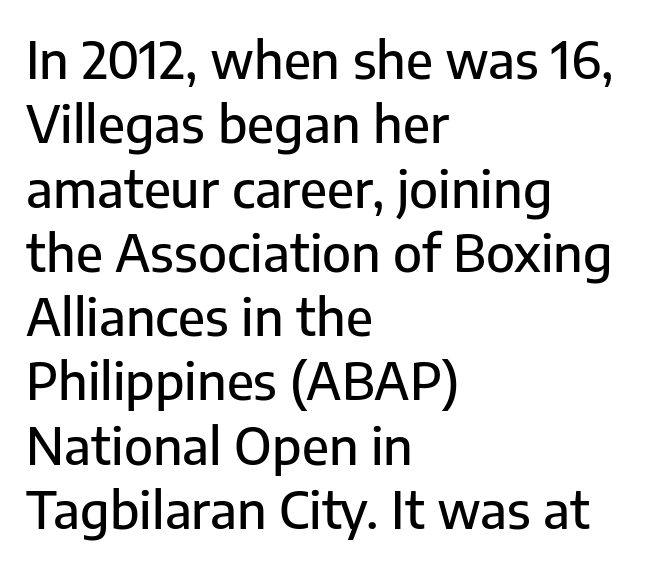
Caption: multi-line text, flush left, ragged right. The letters advance in unequal steps, a hallmark of proportional type. Notice how the stems are strictly vertical — no italics here. A clean baseline with only descenders dipping below it. The passage shown stacks its lines at a standard gap. Students, note that the glyphs here touch the page at normal intervals.
